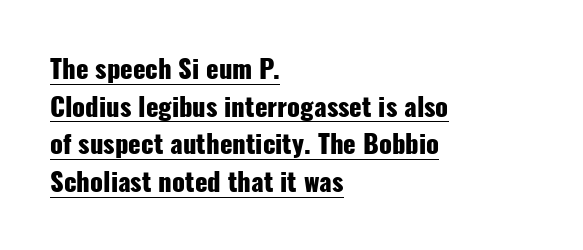
Q: Is the text bold? A: Yes.
Q: Is the text italic (slanted)? A: No, it is upright.
Q: Is the text underlined? A: Yes.
Q: How is the paragraph aligned? A: Left-aligned.
Q: Is the spacing between letters normal or unusually wide? A: Normal.
Q: Is the spacing between lines tight, normal or loose? A: Normal.
